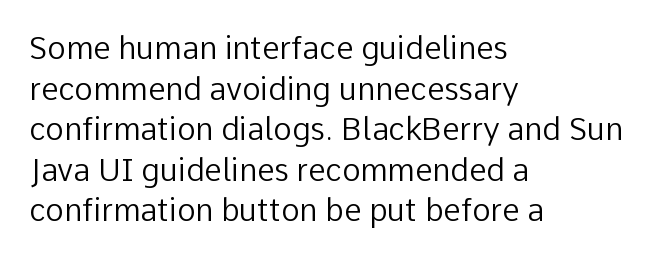
Words float on clear page, feet unadorned. Quick note: interline space is typical. The rendering uses natural spacing where letterforms have individual widths. The typesetter chose a ragged-right arrangement here. Ink coverage per letter is moderate at most. Nothing unusual about the tracking: characters are spaced as the font intends.
